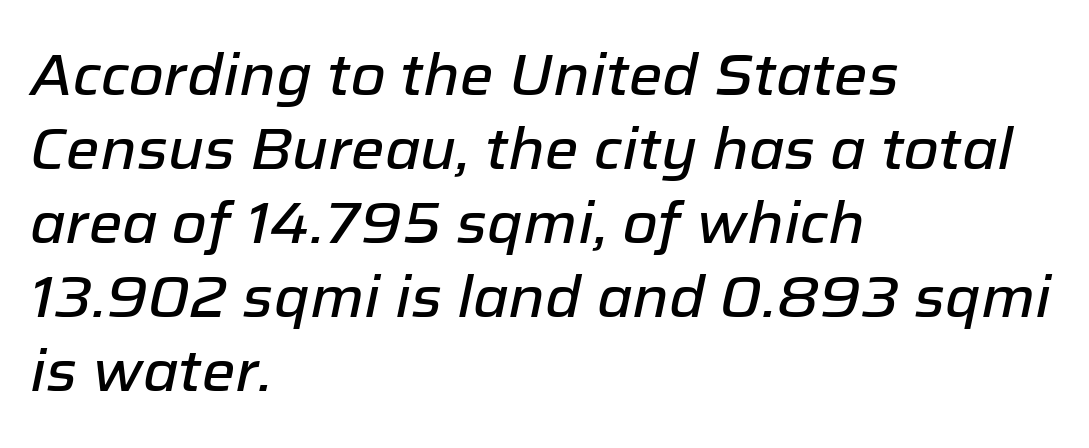
The image shows 57 px text type, italic (leaning right); set left-aligned, normal line spacing (1.3x), normal letter spacing, not underlined; low stroke contrast and a medium x-height.
